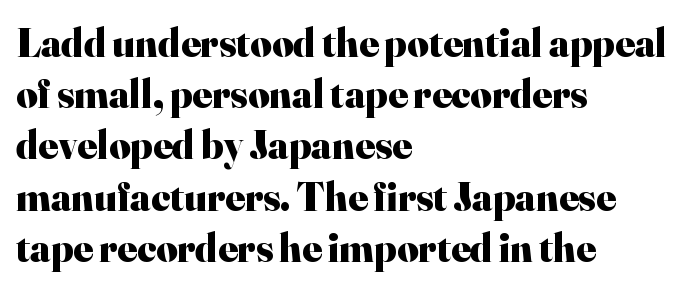
The passage shown is not underscored anywhere. Strong, thick strokes mark this as bold type. These lines sit exactly where default settings would place them. Casual observation: everything's shoved over to the left. A typesetter would call this proportional, since set widths differ per character. Look at the tracking — it's just the regular setting, nothing added.
